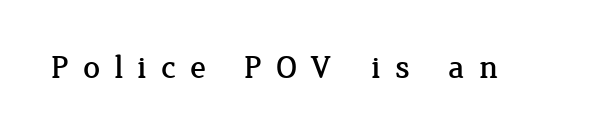
The image shows 33 px serif type, upright; set unusually wide letter spacing (+0.44 em), not underlined; low stroke contrast and a medium x-height.
